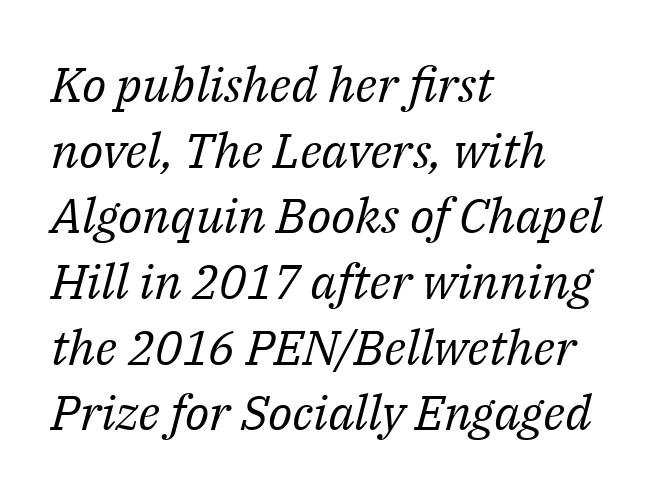
The image shows 49 px regular-weight serif type, italic (leaning right); set left-aligned, normal line spacing (1.34x), normal letter spacing, not underlined; medium stroke contrast and a medium x-height.
